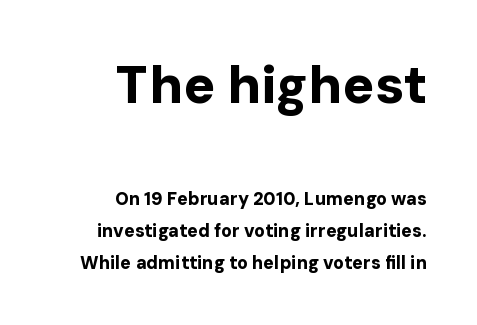
The image shows 53 px bold sans-serif type, upright; set right-aligned, line spacing 1.78x, normal letter spacing, not underlined; the first (top) block is 2.94x larger; low stroke contrast and a medium x-height.
